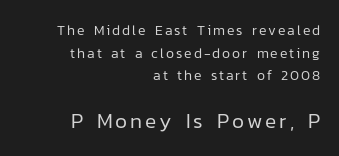
Weight: regular or lighter. Where is the straight margin? On the right. Upright lettering throughout. Glance below the letters and you will spot only blank space. Quick note: interline space is typical.
